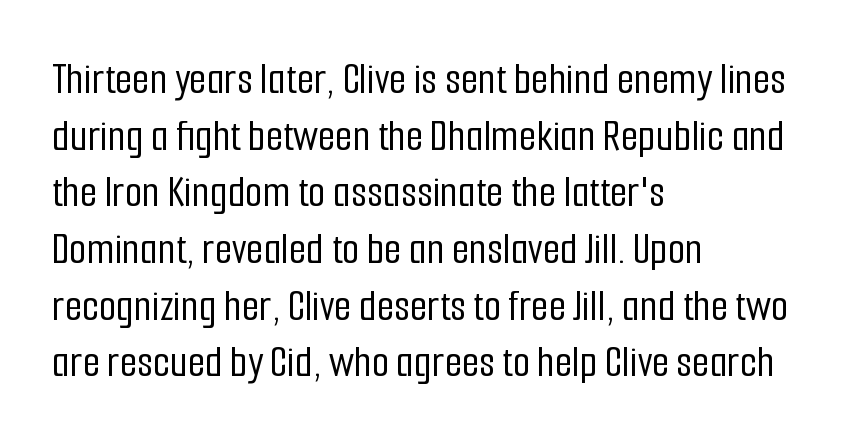
The image shows 45 px condensed sans-serif type, upright; set left-aligned, normal line spacing (1.26x), normal letter spacing, not underlined; low stroke contrast and a medium x-height.
